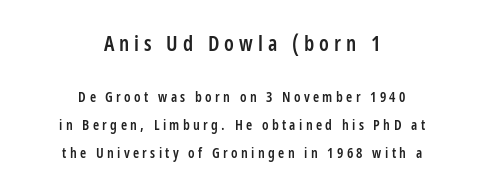
The image shows 21 px text type, upright; set centered, loose line spacing (2.01x), unusually wide letter spacing (+0.24 em), not underlined; the first (top) block is 1.5x larger.
